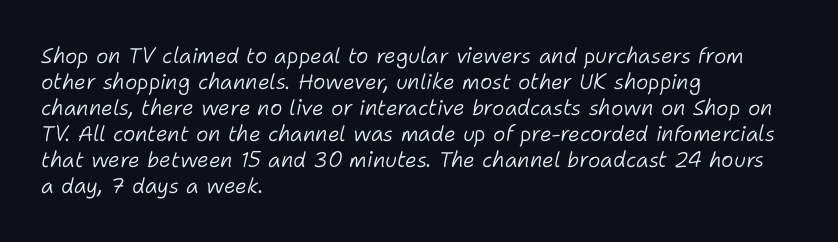
{"italic": "yes", "lean": "right", "slant_degrees": 11, "bold": "no", "underline": "no", "align": "left", "line_spacing_ratio": 1.24, "letter_spacing": "normal", "letter_spacing_em": 0.0, "glyph_px": 21}
